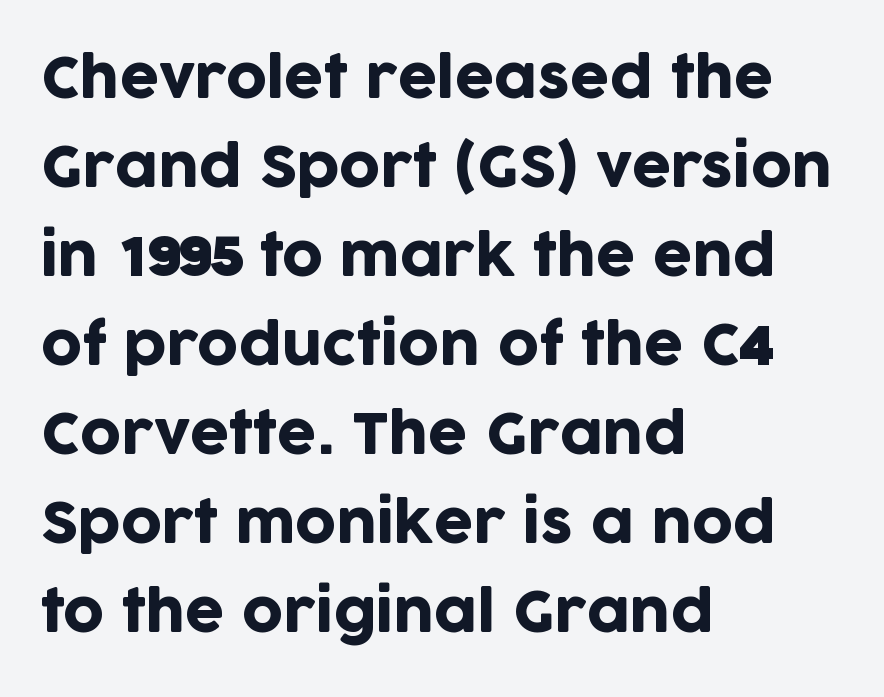
{"serif": "no", "italic": "no", "width": "normal", "stroke_contrast": "low", "x_height": "large", "monospaced": "no", "underline": "no", "align": "left", "line_spacing": "normal", "line_spacing_ratio": 1.59, "letter_spacing": "normal", "letter_spacing_em": 0.0, "glyph_px": 56}
